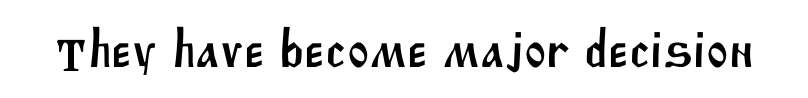
{"serif": "no", "width": "normal", "stroke_contrast": "medium", "x_height": "large", "monospaced": "no", "underline": "no", "letter_spacing": "normal", "letter_spacing_em": 0.0, "glyph_px": 53}
